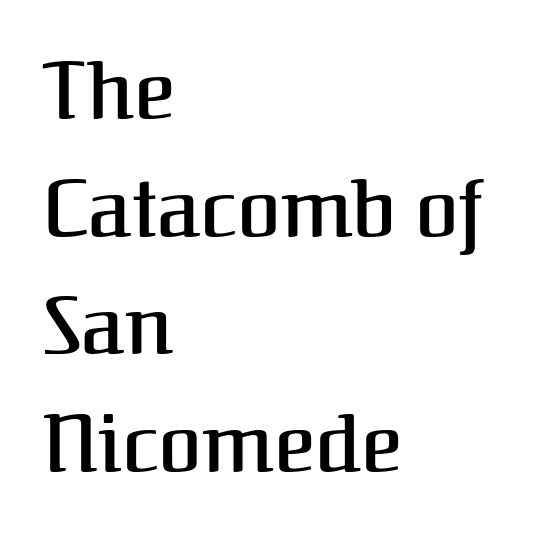
{"serif": "yes", "italic": "no", "width": "normal", "stroke_contrast": "medium", "x_height": "medium", "monospaced": "no", "underline": "no", "align": "left", "line_spacing": "normal", "line_spacing_ratio": 1.49, "letter_spacing": "normal", "letter_spacing_em": 0.0, "glyph_px": 79}
